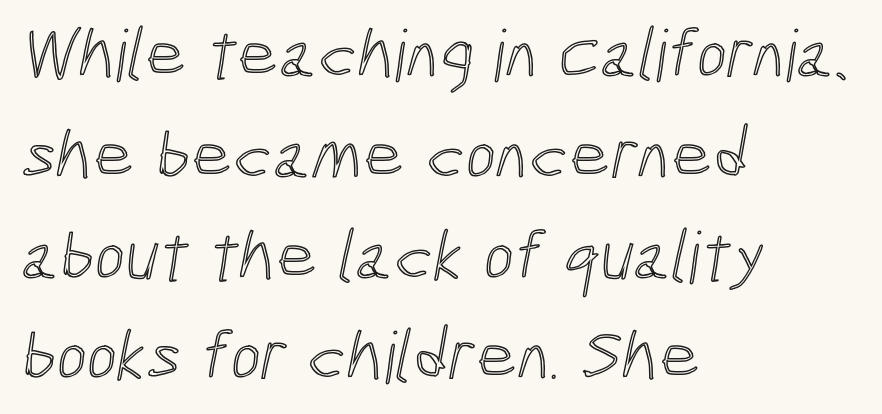
{"width": "condensed", "x_height": "medium", "monospaced": "no", "underline": "no", "align": "left", "line_spacing": "normal", "line_spacing_ratio": 1.4, "letter_spacing": "normal", "letter_spacing_em": 0.0, "glyph_px": 72}
